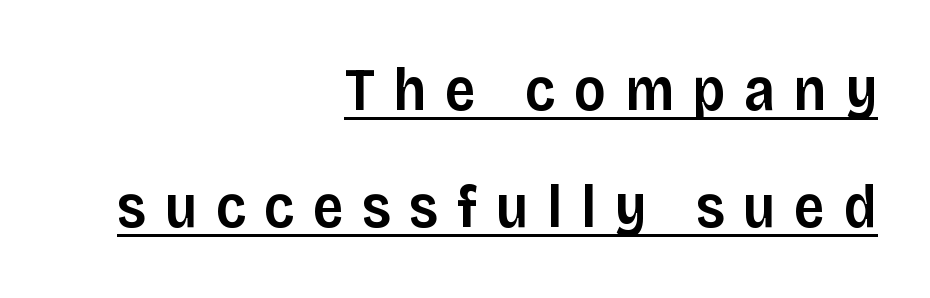
{"serif": "no", "italic": "no", "bold": "semi", "weight": "semibold", "width": "normal", "stroke_contrast": "low", "x_height": "large", "monospaced": "no", "underline": "yes", "align": "right", "line_spacing": "loose", "line_spacing_ratio": 1.92, "letter_spacing": "wide", "letter_spacing_em": 0.3, "glyph_px": 61}
